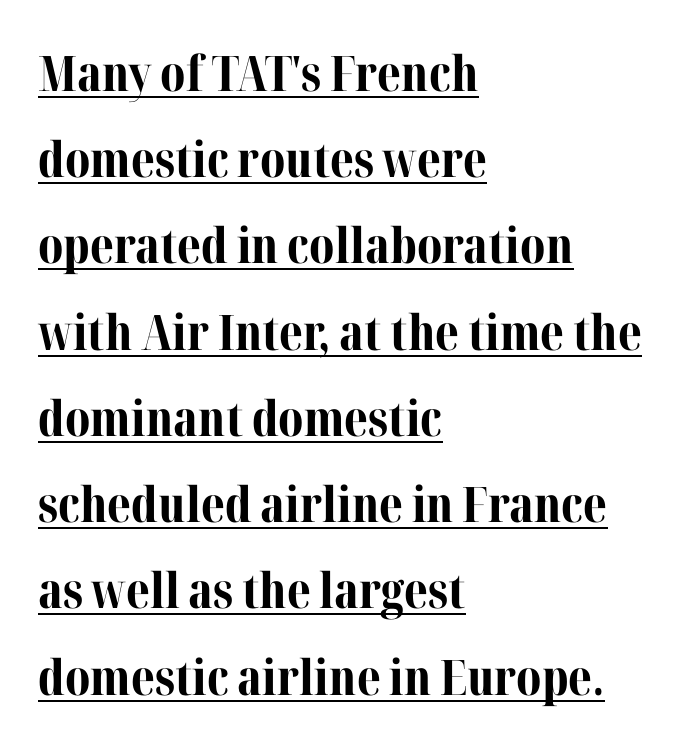
The image shows 49 px bold serif type, upright; set left-aligned, line spacing 1.76x, normal letter spacing, underlined; medium stroke contrast and a medium x-height.
